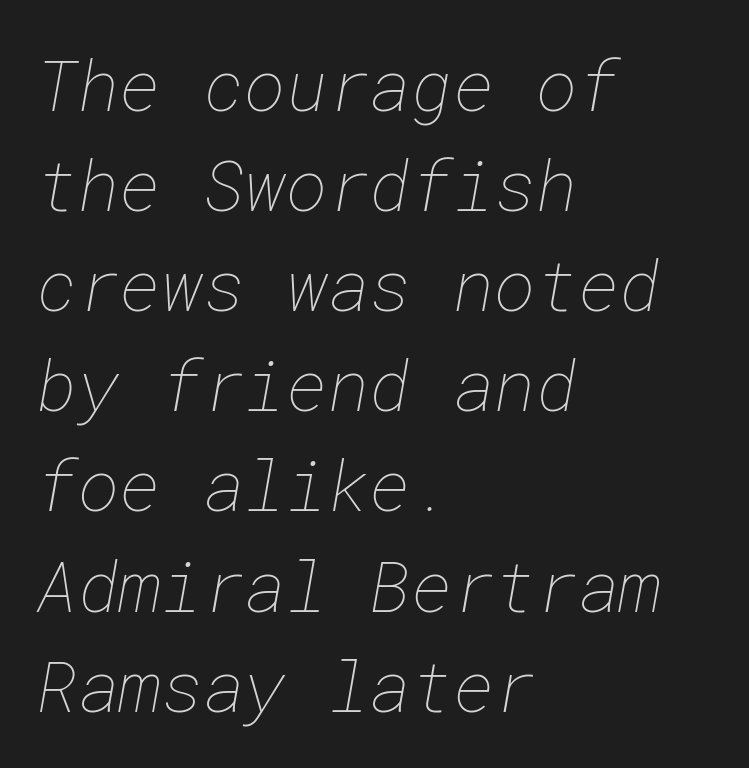
The image shows 71 px thin type; set left-aligned, normal line spacing (1.41x), normal letter spacing, not underlined; low stroke contrast and a medium x-height.
